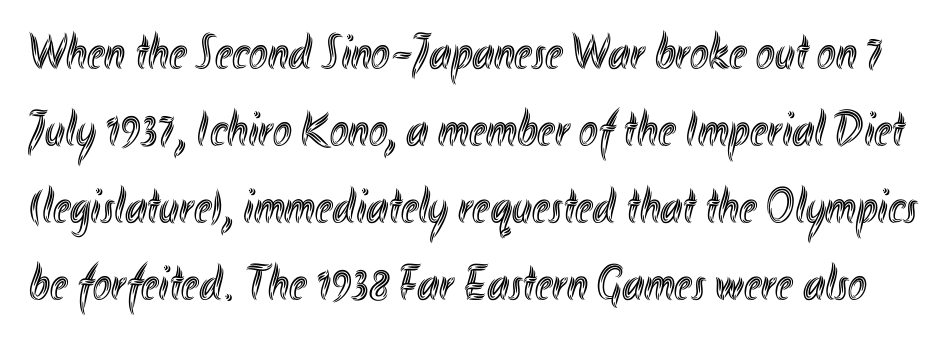
Q: Is the text italic (slanted)? A: Yes.
Q: Is the text underlined? A: No.
Q: Is the spacing between letters normal or unusually wide? A: Normal.
Q: Is the spacing between lines tight, normal or loose? A: Normal.
Q: Width (condensed, normal, or wide)? A: Condensed.
Q: x-height? A: Small.
Q: Monospaced? A: No.
